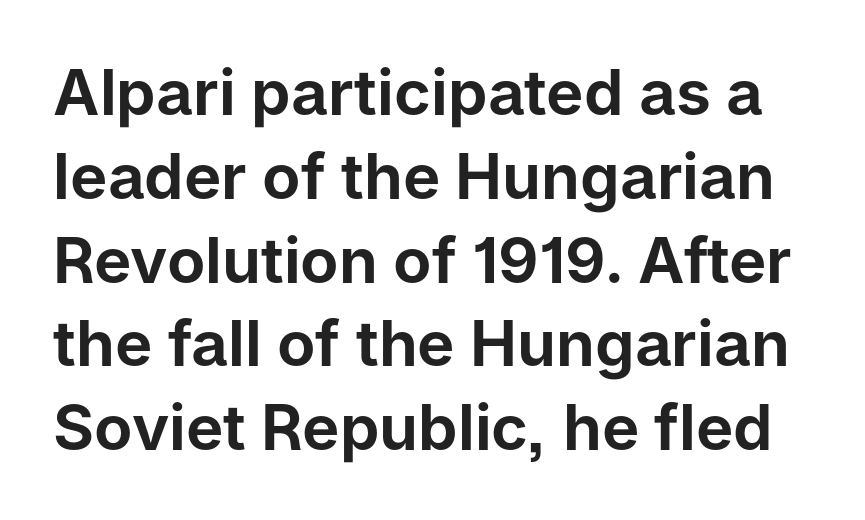
A typesetter would call this proportional, since set widths differ per character. Do the letters lean? They stand straight. Is the letter spacing exaggerated? No — it looks like the ordinary default. A sans-serif font was chosen for this passage. These lines sit exactly where default settings would place them. Beneath every word, the page is bare.
